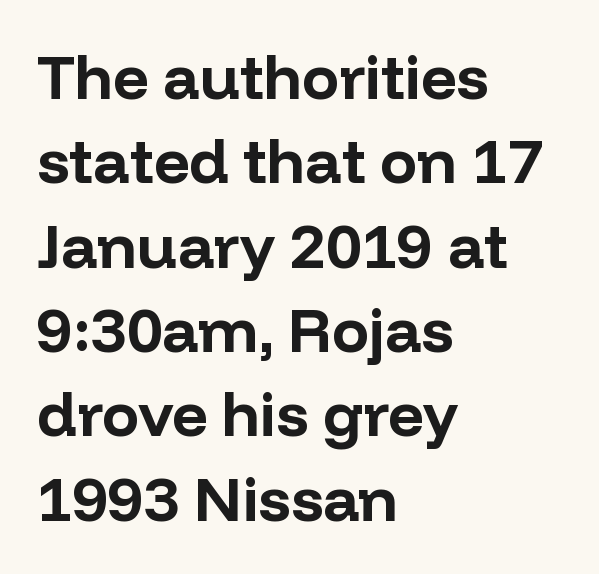
The image shows 62 px bold sans-serif type, upright; set left-aligned, normal line spacing (1.36x), normal letter spacing, not underlined; low stroke contrast and a medium x-height.
